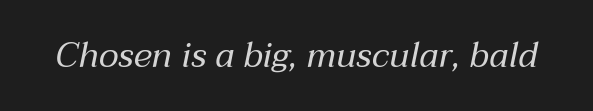
Q: Is the text bold? A: No.
Q: Is the text italic (slanted)? A: Yes, it leans right by about 12 degrees.
Q: Is the text underlined? A: No.
Q: Is the spacing between letters normal or unusually wide? A: Normal.
Q: Width (condensed, normal, or wide)? A: Normal.
Q: Stroke contrast? A: Medium.
Q: x-height? A: Medium.
Q: Monospaced? A: No.
